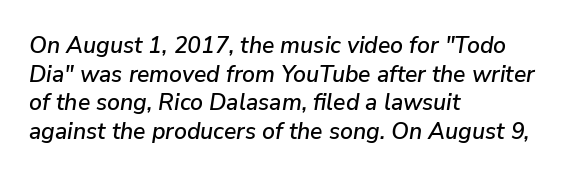
Q: Is the text italic (slanted)? A: Yes, it leans right by about 9 degrees.
Q: Is the text underlined? A: No.
Q: How is the paragraph aligned? A: Left-aligned.
Q: Is the spacing between letters normal or unusually wide? A: Normal.
